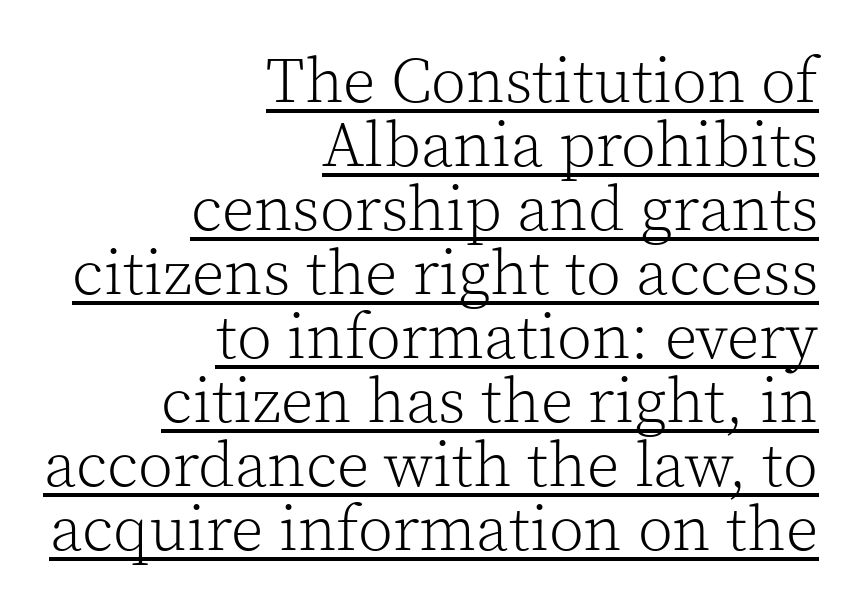
The image shows 64 px light serif type, upright; set right-aligned, tight line spacing (1.0x), normal letter spacing, underlined; a medium x-height.
